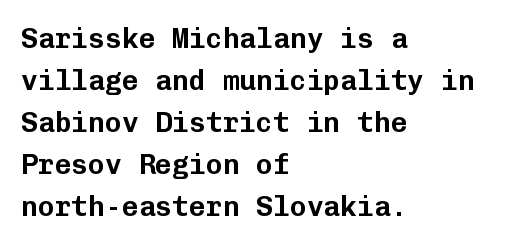
Q: Is the text italic (slanted)? A: No, it is upright.
Q: Is the typeface a serif or a sans-serif typeface? A: Sans-serif.
Q: Is the text underlined? A: No.
Q: How is the paragraph aligned? A: Left-aligned.
Q: Is the spacing between letters normal or unusually wide? A: Normal.
Q: Is the spacing between lines tight, normal or loose? A: Normal.
Q: Width (condensed, normal, or wide)? A: Normal.
Q: Stroke contrast? A: Low.
Q: x-height? A: Medium.
Q: Monospaced? A: Yes.
